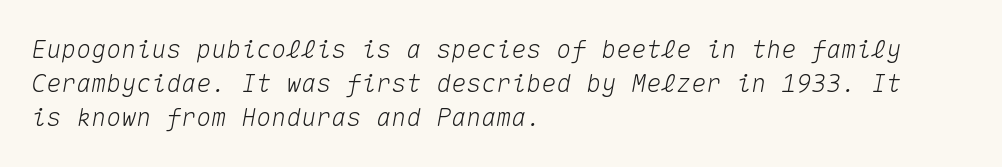
Q: Is the text italic (slanted)? A: Yes, it leans right by about 10 degrees.
Q: Is the text underlined? A: No.
Q: How is the paragraph aligned? A: Left-aligned.
Q: Is the spacing between letters normal or unusually wide? A: Normal.
Q: Is the spacing between lines tight, normal or loose? A: Normal.
